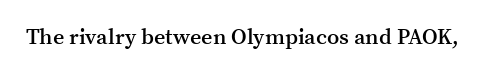
{"italic": "no", "bold": "semi", "underline": "no", "letter_spacing": "normal", "letter_spacing_em": 0.0, "glyph_px": 22}
